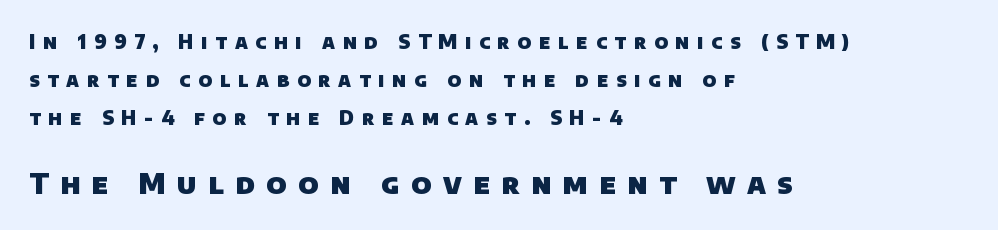
The image shows 28 px heavy sans-serif type; set left-aligned, loose line spacing (1.99x), unusually wide letter spacing (+0.41 em), not underlined; the second (bottom) block is 1.47x larger; low stroke contrast and a large x-height.
